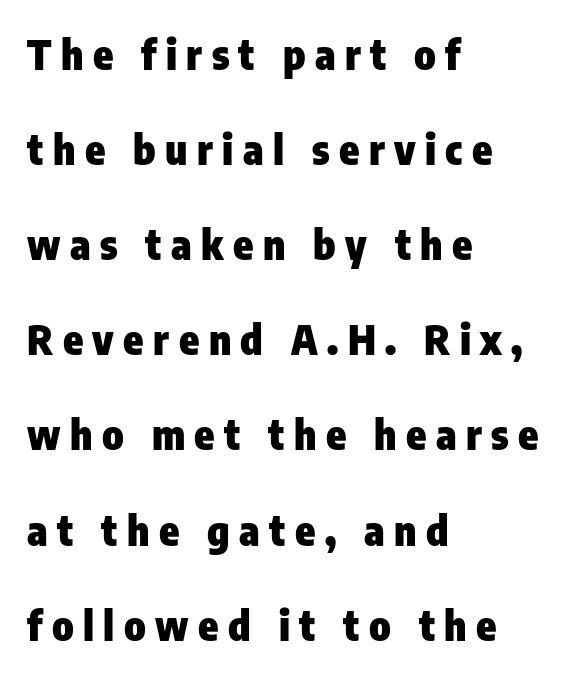
{"serif": "no", "italic": "no", "bold": "yes", "weight": "heavy", "width": "condensed", "stroke_contrast": "low", "x_height": "medium", "monospaced": "no", "underline": "no", "align": "left", "line_spacing": "loose", "line_spacing_ratio": 2.32, "letter_spacing": "wide", "letter_spacing_em": 0.23, "glyph_px": 41}
